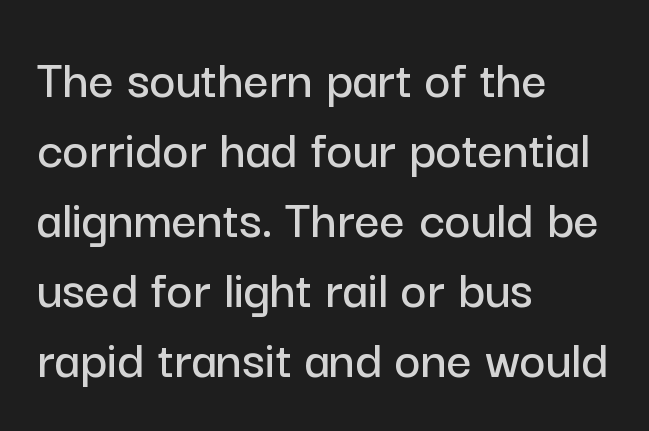
Q: Is the text italic (slanted)? A: No, it is upright.
Q: Is the typeface a serif or a sans-serif typeface? A: Sans-serif.
Q: Is the text underlined? A: No.
Q: How is the paragraph aligned? A: Left-aligned.
Q: Is the spacing between letters normal or unusually wide? A: Normal.
Q: Is the spacing between lines tight, normal or loose? A: Normal.
Q: Width (condensed, normal, or wide)? A: Normal.
Q: Stroke contrast? A: Low.
Q: x-height? A: Medium.
Q: Monospaced? A: No.
